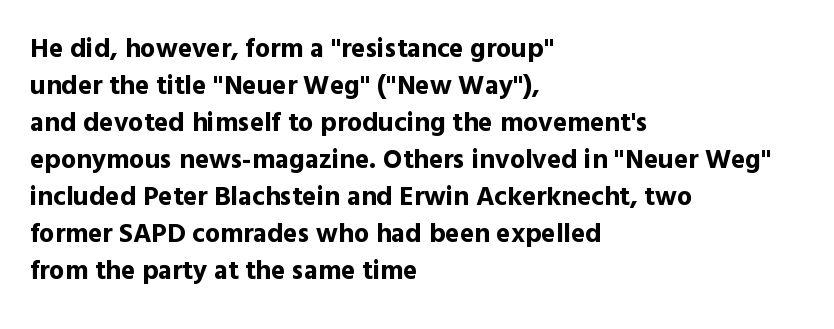
{"italic": "no", "bold": "yes", "underline": "no", "align": "left", "line_spacing": "normal", "line_spacing_ratio": 1.37, "letter_spacing": "normal", "letter_spacing_em": 0.0, "glyph_px": 27}
